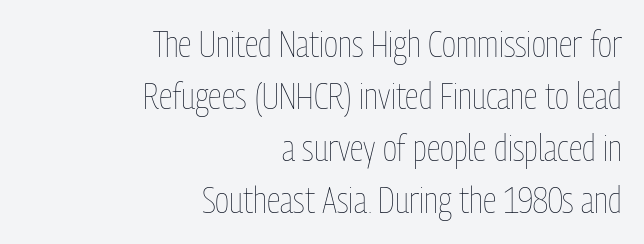
The image shows 36 px thin, condensed type, upright; set right-aligned, normal line spacing (1.44x), normal letter spacing, not underlined; low stroke contrast and a medium x-height.
